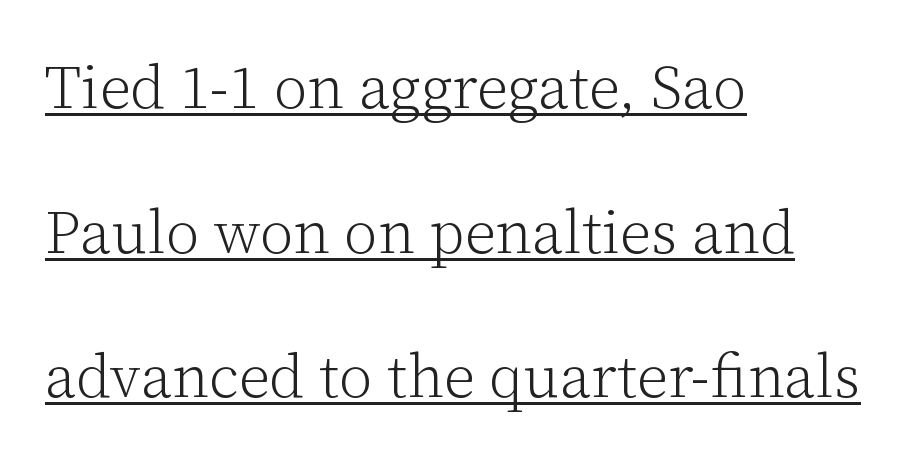
{"serif": "yes", "italic": "no", "bold": "no", "weight": "light", "width": "normal", "stroke_contrast": "low", "x_height": "medium", "monospaced": "no", "underline": "yes", "align": "left", "line_spacing": "loose", "line_spacing_ratio": 2.41, "letter_spacing": "normal", "letter_spacing_em": 0.0, "glyph_px": 60}
